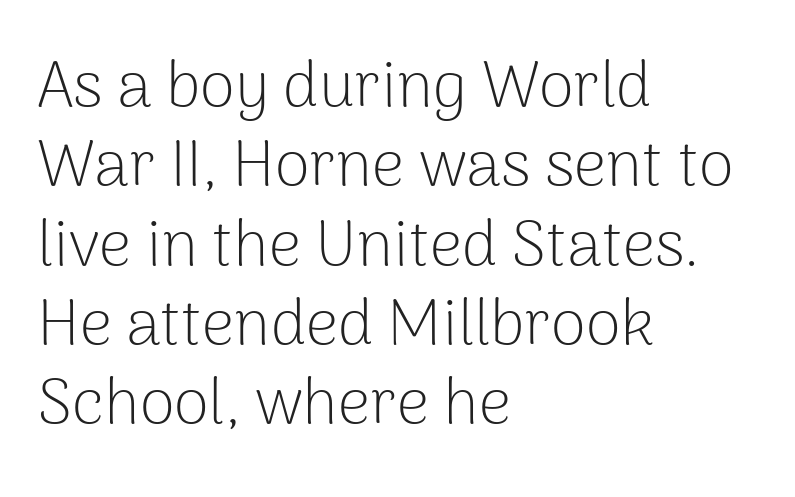
{"serif": "no", "italic": "no", "bold": "no", "weight": "light", "width": "normal", "stroke_contrast": "low", "x_height": "medium", "monospaced": "no", "underline": "no", "align": "left", "line_spacing_ratio": 1.24, "letter_spacing": "normal", "letter_spacing_em": 0.0, "glyph_px": 64}
